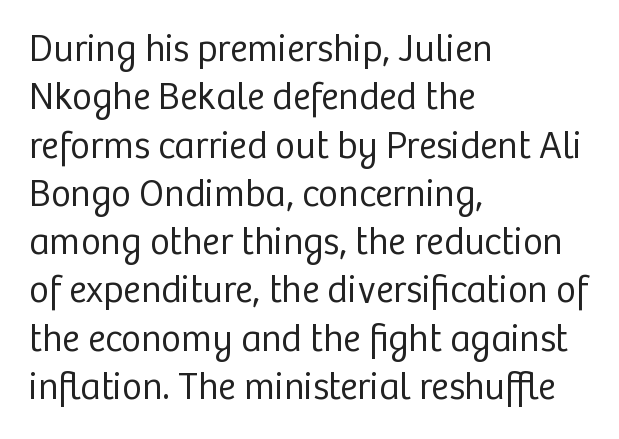
The lines in this sample share a left origin and differ only in where they stop. Counters stay open thanks to moderate or lighter strokes. Examine the stroke ends and you'll find no serifs. Caption: standard tracking, unaltered. The space beneath each line is pristine and unruled.
